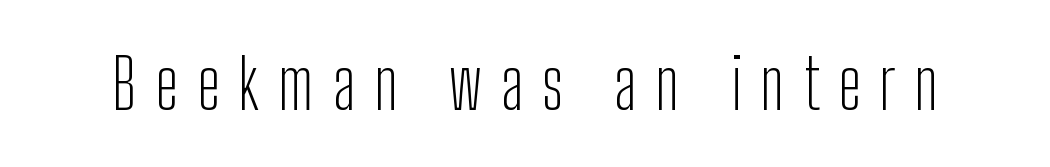
Q: Is the text bold? A: No.
Q: Is the text italic (slanted)? A: No, it is upright.
Q: Is the typeface a serif or a sans-serif typeface? A: Sans-serif.
Q: Is the text underlined? A: No.
Q: Is the spacing between letters normal or unusually wide? A: Unusually wide.
Q: Width (condensed, normal, or wide)? A: Condensed.
Q: Stroke contrast? A: Low.
Q: x-height? A: Medium.
Q: Monospaced? A: No.
